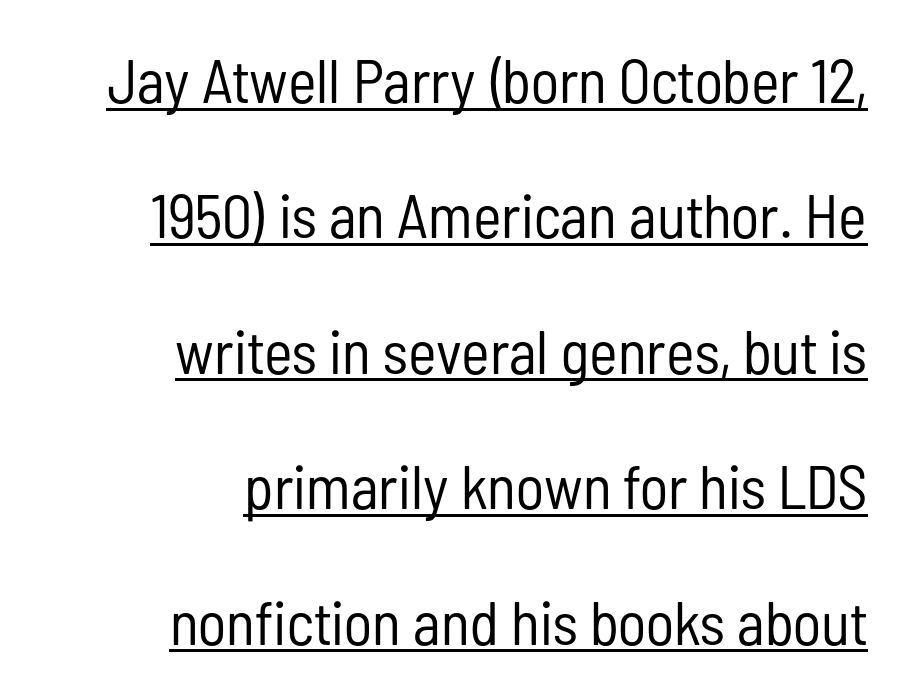
Q: Is the text bold? A: No.
Q: Is the text italic (slanted)? A: No, it is upright.
Q: Is the typeface a serif or a sans-serif typeface? A: Sans-serif.
Q: Is the text underlined? A: Yes.
Q: How is the paragraph aligned? A: Right-aligned.
Q: Is the spacing between letters normal or unusually wide? A: Normal.
Q: Is the spacing between lines tight, normal or loose? A: Loose.
Q: Width (condensed, normal, or wide)? A: Condensed.
Q: Stroke contrast? A: Low.
Q: x-height? A: Medium.
Q: Monospaced? A: No.
